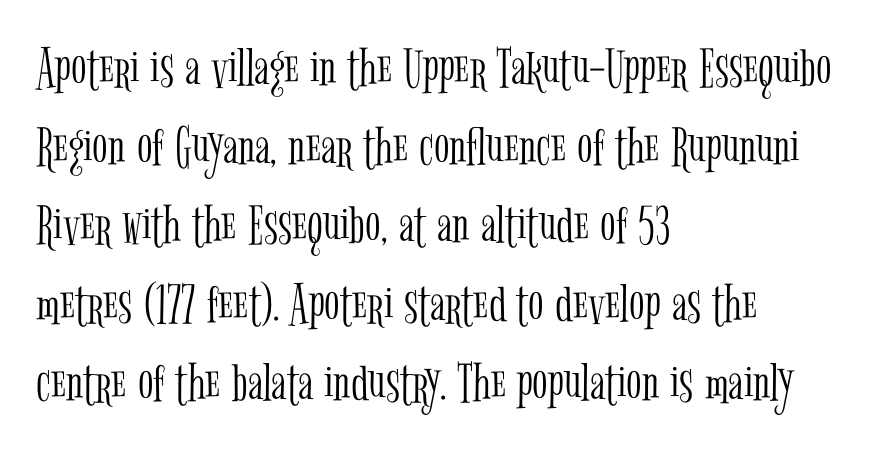
The image shows 57 px light, condensed serif type, upright; set left-aligned, normal line spacing (1.38x), normal letter spacing, not underlined; low stroke contrast and a medium x-height.
